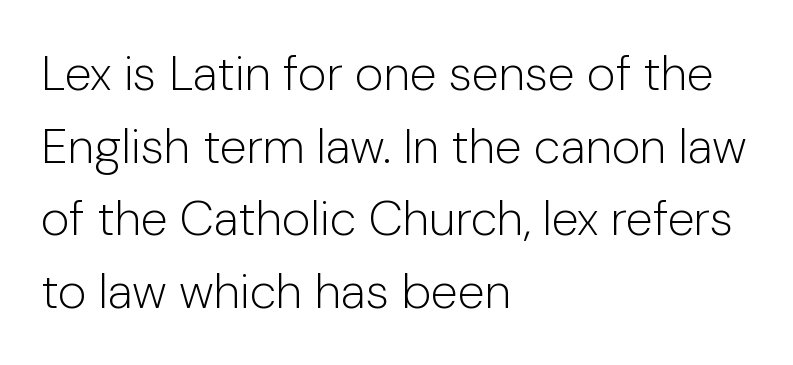
Q: Is the text bold? A: No.
Q: Is the text italic (slanted)? A: No, it is upright.
Q: Is the typeface a serif or a sans-serif typeface? A: Sans-serif.
Q: Is the text underlined? A: No.
Q: How is the paragraph aligned? A: Left-aligned.
Q: Is the spacing between letters normal or unusually wide? A: Normal.
Q: Is the spacing between lines tight, normal or loose? A: Normal.
Q: Width (condensed, normal, or wide)? A: Normal.
Q: Stroke contrast? A: Low.
Q: x-height? A: Medium.
Q: Monospaced? A: No.
